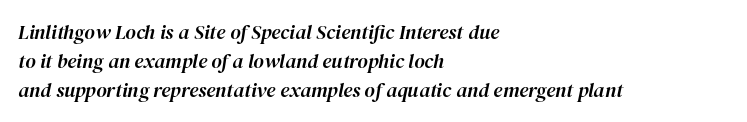
The image shows 20 px text type, italic (leaning right); set left-aligned, normal line spacing (1.45x), normal letter spacing, not underlined.
